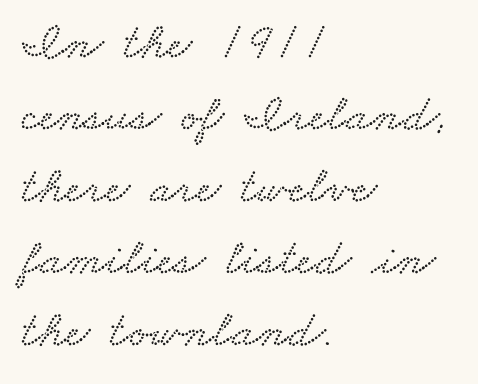
Q: Is the text underlined? A: No.
Q: How is the paragraph aligned? A: Left-aligned.
Q: Is the spacing between letters normal or unusually wide? A: Normal.
Q: Is the spacing between lines tight, normal or loose? A: Normal.
Q: Width (condensed, normal, or wide)? A: Wide.
Q: Stroke contrast? A: Low.
Q: x-height? A: Small.
Q: Monospaced? A: No.
